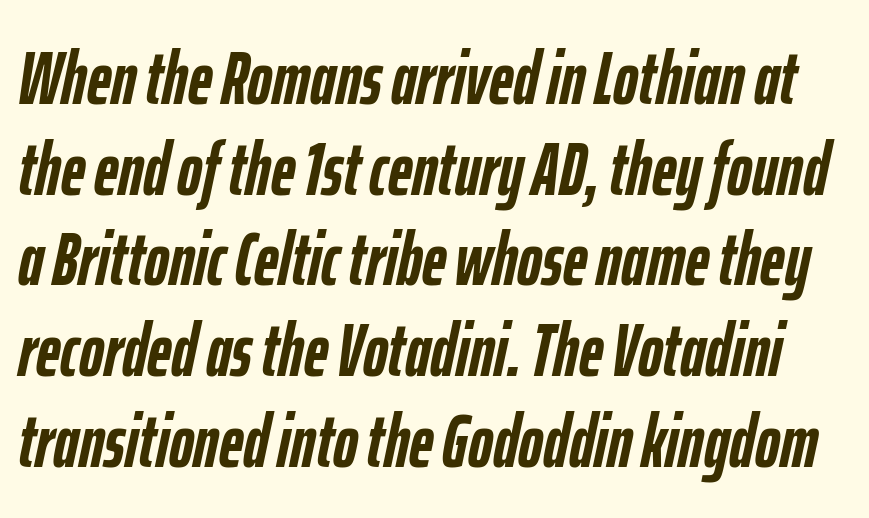
The image shows 75 px semibold, condensed type, italic (leaning right); set line spacing 1.21x, normal letter spacing, not underlined; low stroke contrast and a medium x-height.
